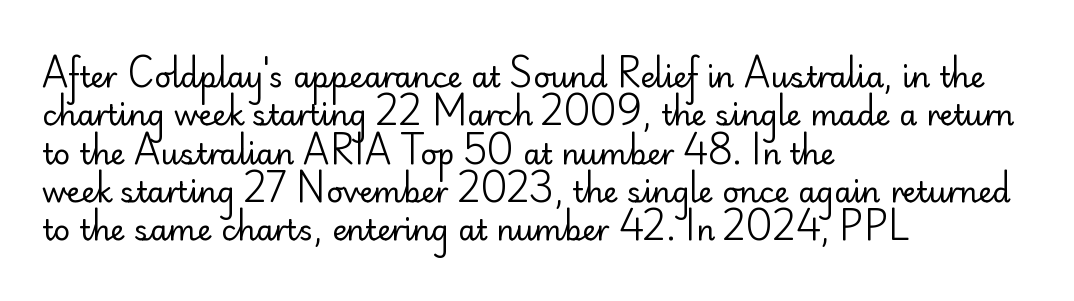
The font sits on the lighter half of the weight spectrum, regular included. Default kerning and tracking; the words read as compact shapes. Each letter's strokes conclude bluntly, with no projecting serifs. The line-height multiplier appears to be the usual default. Does the copy run flush right? No — it runs flush left.
